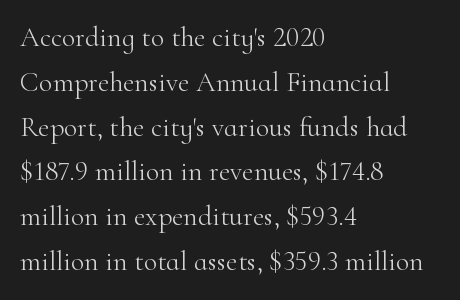
Q: Is the text bold? A: No.
Q: Is the text italic (slanted)? A: No, it is upright.
Q: Is the typeface a serif or a sans-serif typeface? A: Serif.
Q: Is the text underlined? A: No.
Q: How is the paragraph aligned? A: Left-aligned.
Q: Is the spacing between letters normal or unusually wide? A: Normal.
Q: Is the spacing between lines tight, normal or loose? A: Normal.
Q: Width (condensed, normal, or wide)? A: Normal.
Q: Stroke contrast? A: High.
Q: x-height? A: Small.
Q: Monospaced? A: No.
